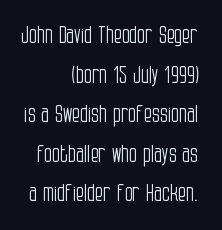
Visually the block forms a straight wall on the right and a jagged coastline on the left. Bold? No — there's no thickening of the strokes. In terms of posture, this sample is upright. Each word holds together tightly as a unit, with standard inter-letter gaps. Beneath every word, the page is bare.
